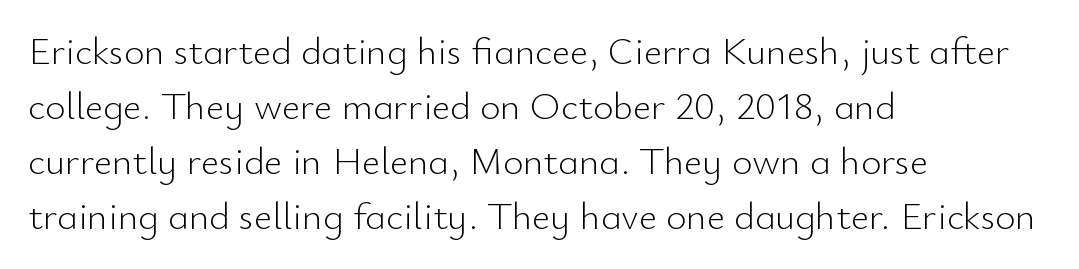
Q: Is the text bold? A: No.
Q: Is the text italic (slanted)? A: No, it is upright.
Q: Is the typeface a serif or a sans-serif typeface? A: Sans-serif.
Q: Is the text underlined? A: No.
Q: How is the paragraph aligned? A: Left-aligned.
Q: Is the spacing between letters normal or unusually wide? A: Normal.
Q: Is the spacing between lines tight, normal or loose? A: Normal.
Q: Width (condensed, normal, or wide)? A: Normal.
Q: Stroke contrast? A: Low.
Q: x-height? A: Small.
Q: Monospaced? A: No.
